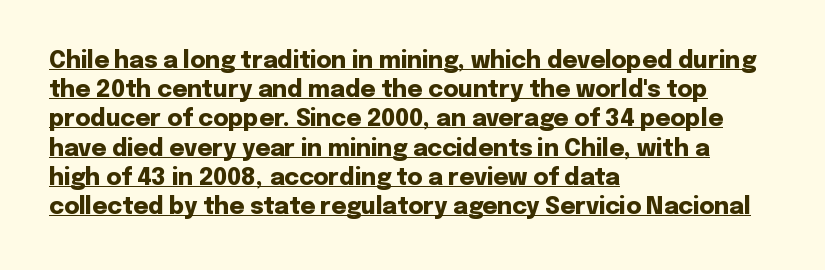
{"italic": "no", "bold": "yes", "underline": "yes", "align": "left", "line_spacing": "normal", "line_spacing_ratio": 1.27, "letter_spacing": "normal", "letter_spacing_em": 0.0, "glyph_px": 23}
